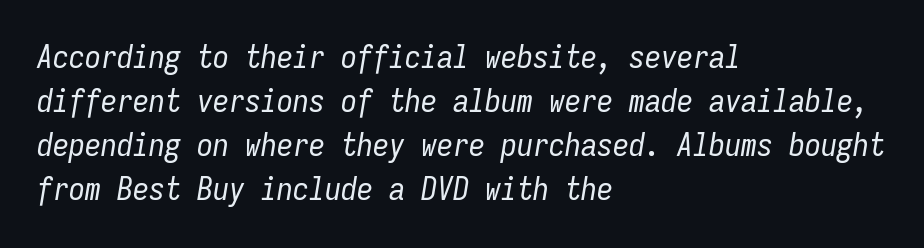
The font is comparable to plain body text, perhaps lighter. Tracking here is standard; glyphs follow each other at the usual distance. Underlining? Definitely not there. Think of a typewriter: that constant character pitch is what you see here. The axis of the letterforms is tilted away from vertical. The line-height multiplier appears to be the usual default.
